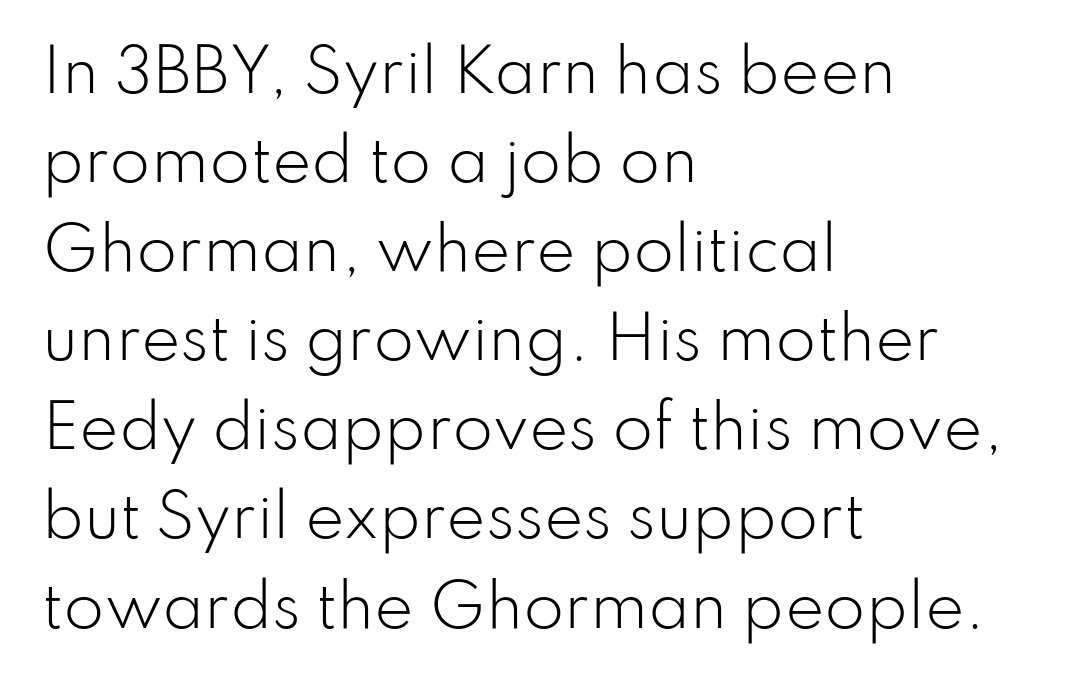
The image shows 59 px light sans-serif type, upright; set left-aligned, normal line spacing (1.51x), normal letter spacing, not underlined; low stroke contrast and a small x-height.
